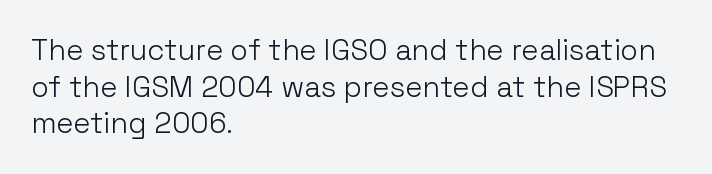
The image shows 29 px light sans-serif type, upright; set left-aligned, normal line spacing (1.26x), normal letter spacing, not underlined; low stroke contrast and a medium x-height.
